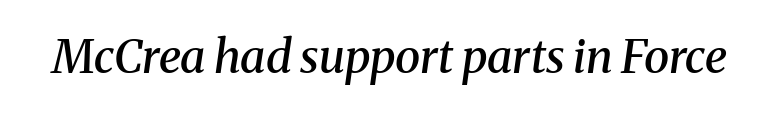
The image shows 46 px semibold serif type, italic (leaning right); set normal letter spacing, not underlined; medium stroke contrast and a medium x-height.
